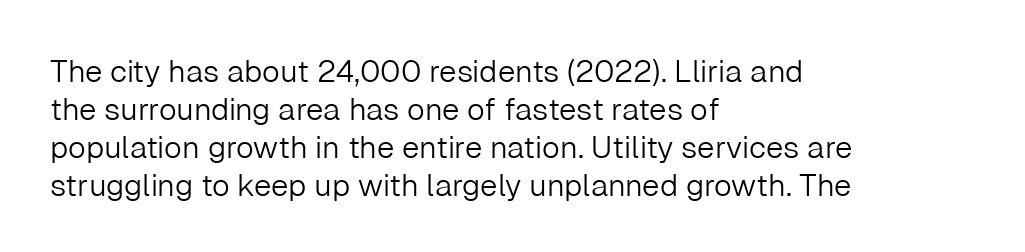
The image shows 31 px light sans-serif type, upright; set left-aligned, line spacing 1.23x, normal letter spacing, not underlined; low stroke contrast and a medium x-height.
